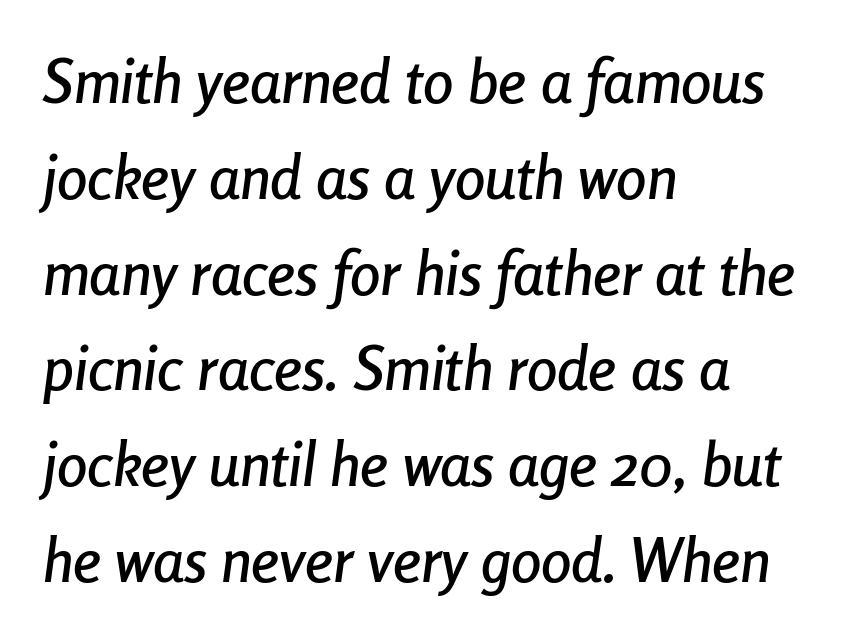
Do the characters align in a grid? No, the font is proportional. The rows are spaced the way most documents space them. The text block is weighted toward the left margin, trailing off unevenly rightward. Check the space under the baseline: it is left empty. Observe the lean: these are italic letterforms.
